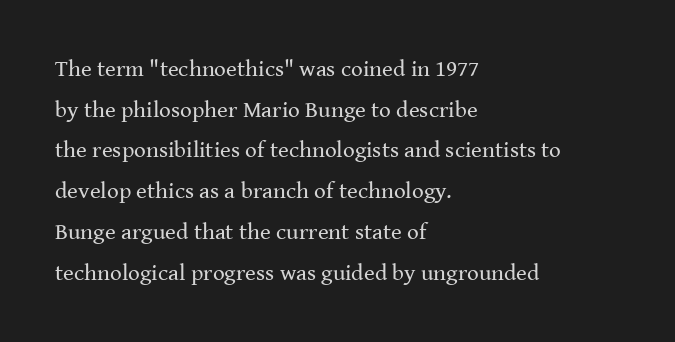
The image shows 23 px text type, upright; set left-aligned, line spacing 1.77x, normal letter spacing, not underlined.
